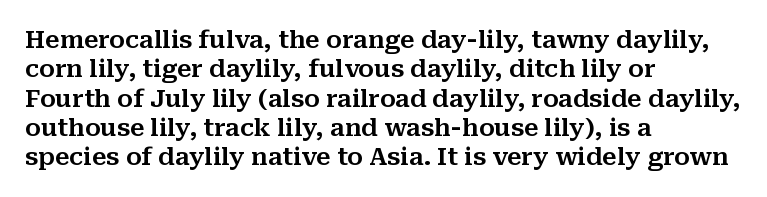
{"italic": "no", "underline": "no", "align": "left", "line_spacing_ratio": 1.22, "letter_spacing": "normal", "letter_spacing_em": 0.0, "glyph_px": 24}
